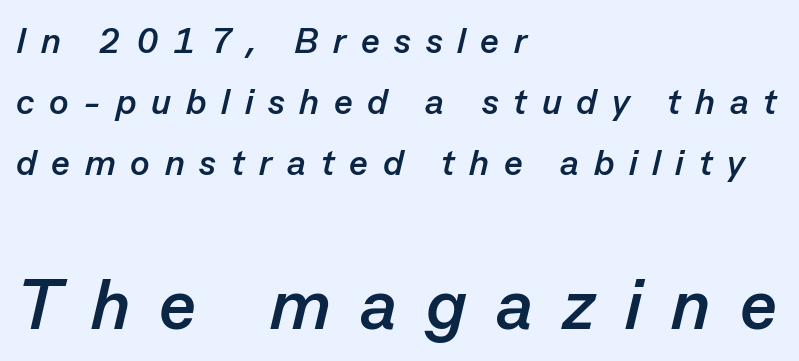
Reading down the column, the eye jumps a familiar distance to each next line. Nobody drew a line under any word here. Note the varied advance widths — an 'i' is clearly narrower than an 'm'. Notice how thick the strokes are: this is what a full bold looks like.
